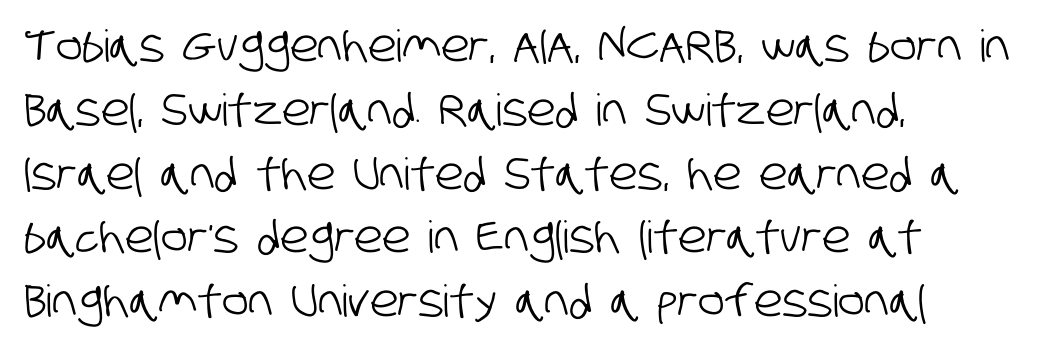
You could not count columns in this text — the font is proportionally spaced. There is no visible air inserted between adjacent glyphs. Letterform terminals end flat and unadorned throughout the passage. Leading matches the norm, producing a regular column.
